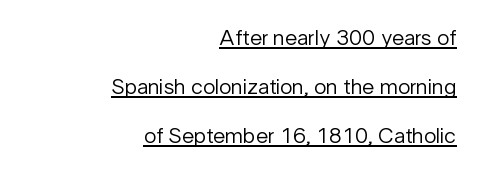
The image shows 22 px text type, upright; set right-aligned, loose line spacing (2.22x), normal letter spacing, underlined.
